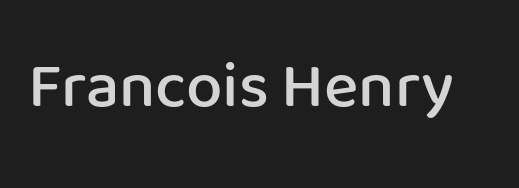
Heft: intermediate — a semibold. Upright lettering throughout. The passage shown is typed in a proportional face where columns would drift. The horizontal fit of the characters is conventional and even. Honestly, there is no underline to notice here at all. Unlike a traditional serif, this face leaves its strokes unadorned.
